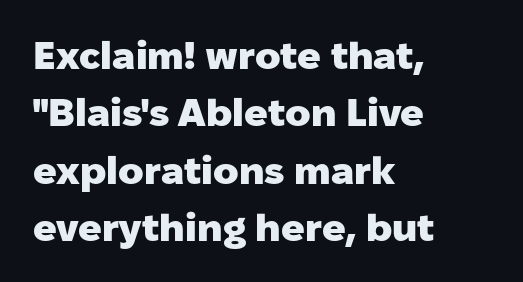
{"serif": "no", "italic": "no", "bold": "yes", "weight": "heavy", "width": "normal", "stroke_contrast": "low", "x_height": "medium", "monospaced": "no", "underline": "no", "align": "left", "line_spacing": "normal", "line_spacing_ratio": 1.47, "letter_spacing": "normal", "letter_spacing_em": 0.0, "glyph_px": 39}
